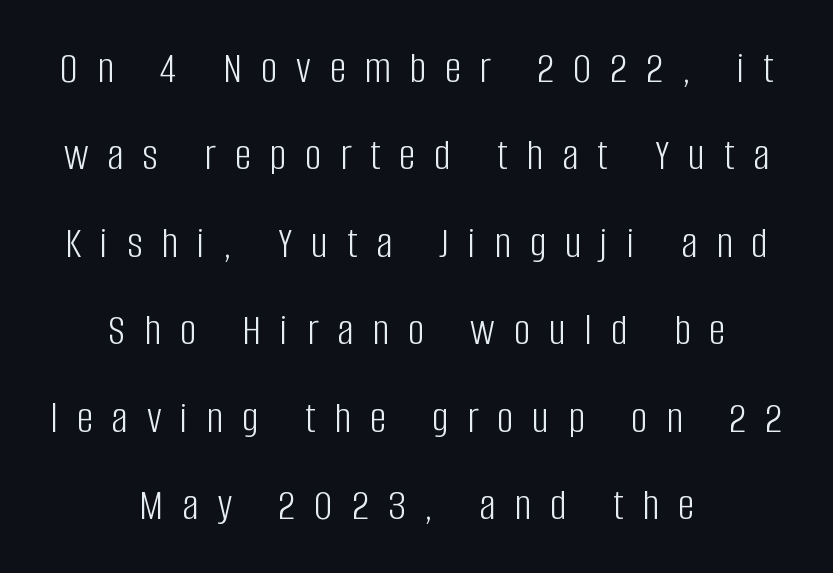
The image shows 46 px light, condensed sans-serif type, upright; set centered, loose line spacing (1.9x), unusually wide letter spacing (+0.41 em), not underlined; low stroke contrast and a large x-height.
